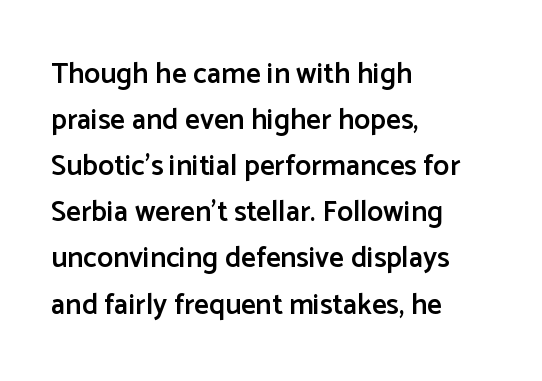
{"serif": "no", "italic": "no", "bold": "semi", "weight": "semibold", "width": "normal", "stroke_contrast": "low", "x_height": "medium", "monospaced": "no", "underline": "no", "align": "left", "line_spacing": "normal", "line_spacing_ratio": 1.59, "letter_spacing": "normal", "letter_spacing_em": 0.0, "glyph_px": 29}
